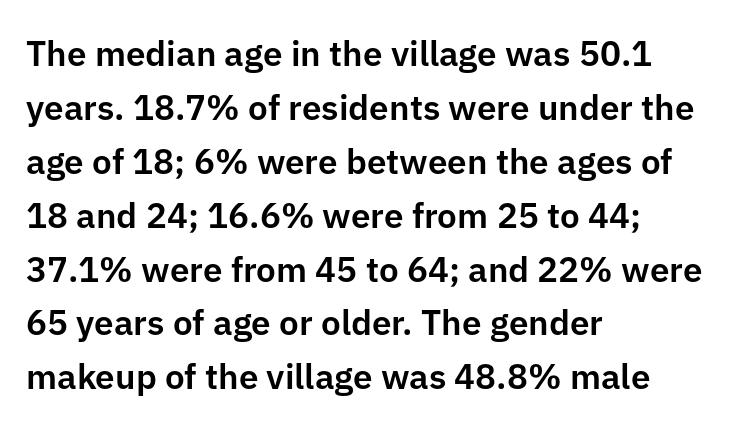
Q: Is the text italic (slanted)? A: No, it is upright.
Q: Is the typeface a serif or a sans-serif typeface? A: Sans-serif.
Q: Is the text underlined? A: No.
Q: How is the paragraph aligned? A: Left-aligned.
Q: Is the spacing between letters normal or unusually wide? A: Normal.
Q: Is the spacing between lines tight, normal or loose? A: Normal.
Q: Width (condensed, normal, or wide)? A: Normal.
Q: Stroke contrast? A: Low.
Q: x-height? A: Medium.
Q: Monospaced? A: No.
